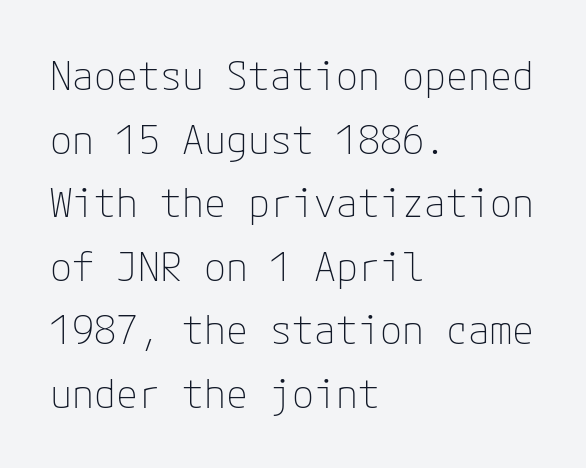
The image shows 40 px thin sans-serif type, upright; set left-aligned, normal line spacing (1.59x), normal letter spacing, not underlined; low stroke contrast and a medium x-height.
